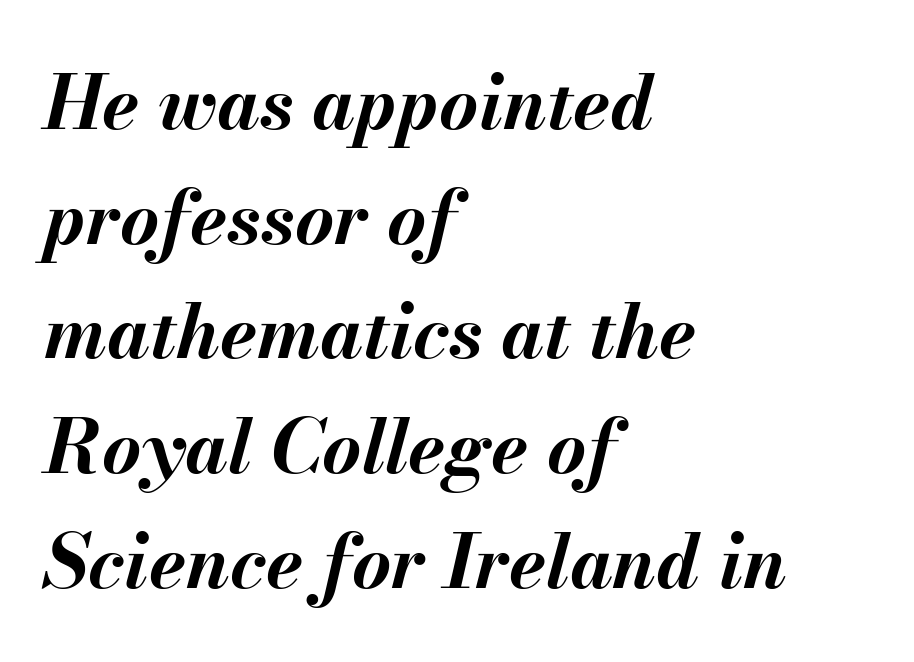
{"italic": "yes", "lean": "right", "slant_degrees": 13, "bold": "yes", "weight": "bold", "width": "normal", "stroke_contrast": "medium", "x_height": "small", "monospaced": "no", "underline": "no", "align": "left", "line_spacing": "normal", "line_spacing_ratio": 1.53, "letter_spacing": "normal", "letter_spacing_em": 0.0, "glyph_px": 75}
